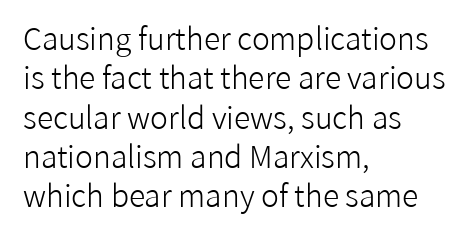
Q: Is the text bold? A: No.
Q: Is the text italic (slanted)? A: No, it is upright.
Q: Is the typeface a serif or a sans-serif typeface? A: Sans-serif.
Q: Is the text underlined? A: No.
Q: How is the paragraph aligned? A: Left-aligned.
Q: Is the spacing between letters normal or unusually wide? A: Normal.
Q: Is the spacing between lines tight, normal or loose? A: Normal.
Q: Width (condensed, normal, or wide)? A: Normal.
Q: Stroke contrast? A: Low.
Q: x-height? A: Medium.
Q: Monospaced? A: No.
